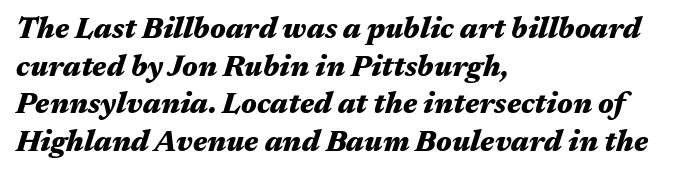
Q: Is the text bold? A: Yes.
Q: Is the text italic (slanted)? A: Yes, it leans right by about 17 degrees.
Q: Is the text underlined? A: No.
Q: How is the paragraph aligned? A: Left-aligned.
Q: Is the spacing between letters normal or unusually wide? A: Normal.
Q: Is the spacing between lines tight, normal or loose? A: Normal.
Q: Width (condensed, normal, or wide)? A: Wide.
Q: Stroke contrast? A: Medium.
Q: x-height? A: Medium.
Q: Monospaced? A: No.
